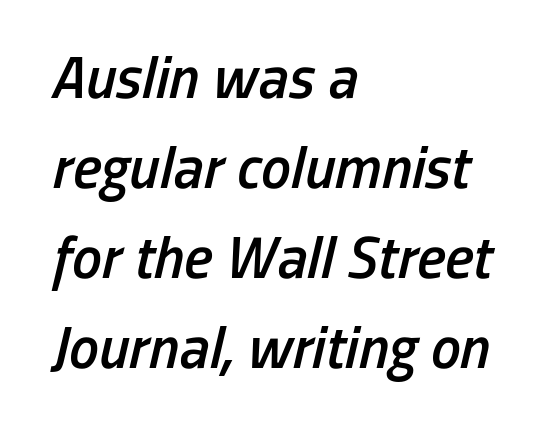
The image shows 60 px semibold, condensed type, italic (leaning right); set left-aligned, normal line spacing (1.5x), normal letter spacing, not underlined; low stroke contrast and a medium x-height.
